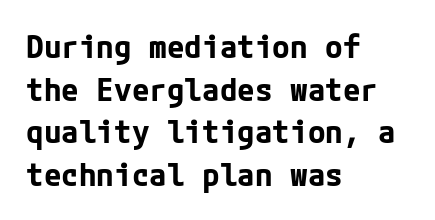
Q: Is the text bold? A: Yes.
Q: Is the text italic (slanted)? A: No, it is upright.
Q: Is the typeface a serif or a sans-serif typeface? A: Sans-serif.
Q: Is the text underlined? A: No.
Q: How is the paragraph aligned? A: Left-aligned.
Q: Is the spacing between letters normal or unusually wide? A: Normal.
Q: Is the spacing between lines tight, normal or loose? A: Normal.
Q: Width (condensed, normal, or wide)? A: Normal.
Q: Stroke contrast? A: Low.
Q: x-height? A: Medium.
